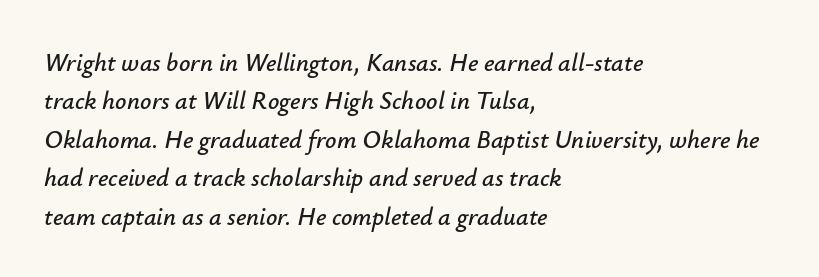
The image shows 25 px text type, italic (leaning right); set left-aligned, normal line spacing (1.54x), normal letter spacing, not underlined.
